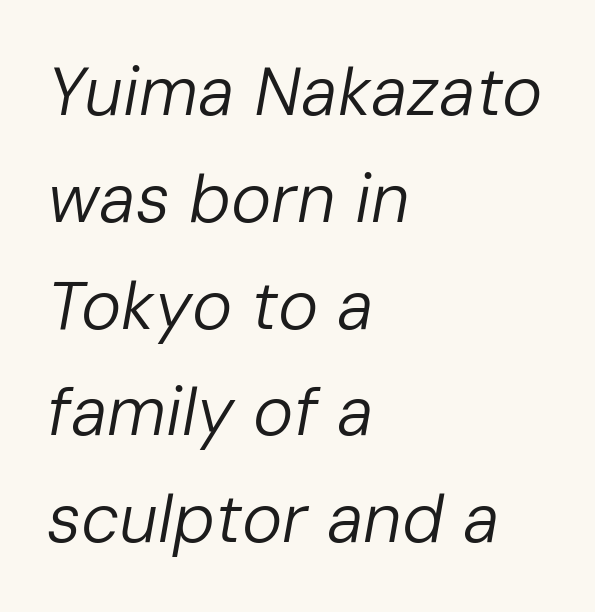
The image shows 68 px regular-weight type, italic (leaning right); set left-aligned, normal line spacing (1.57x), normal letter spacing, not underlined; low stroke contrast and a medium x-height.
